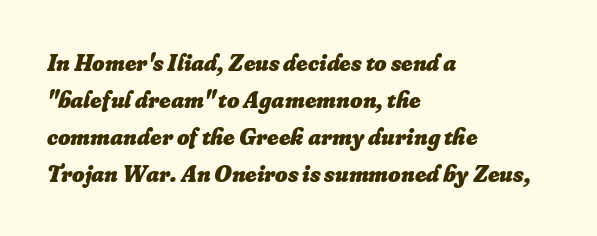
Bold? Absolutely — the strokes are thick and heavy. The letterforms sit shoulder to shoulder at normal distance. Horizontal alignment here is leftward, the default for most running prose. Is the type slanted? Yes — the strokes lean at a clear angle. The passage shown stacks its lines at a standard gap.
